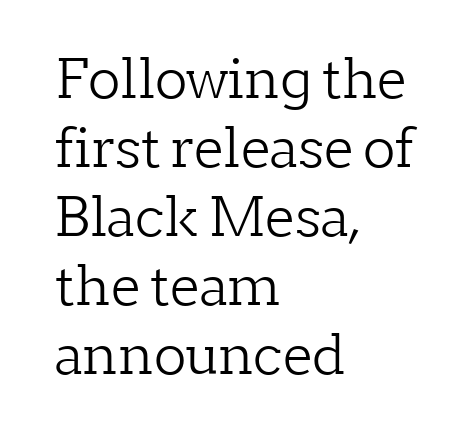
Underlining? Definitely not there. Standard letterfit; no display-style spreading of the glyphs. Nope, not italic — everything's standing straight. Honestly, the row spacing looks completely unremarkable.
